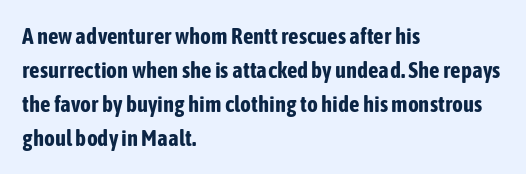
The strip under each line holds only bare page. How are the letters spaced? Ordinarily, with no added tracking. Line spacing here is normal. This rendering uses left alignment, leaving the right contour irregular. When letters stand straight like this, we call the style roman or upright. The rendering uses a bold face; every stroke is thick and dark.
